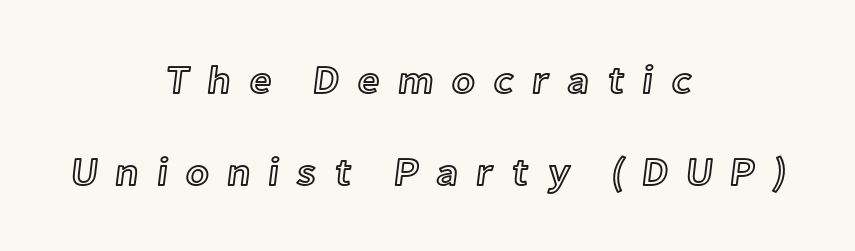
The image shows 39 px text type; set centered, loose line spacing (2.37x), unusually wide letter spacing (+0.45 em), not underlined; a medium x-height.
